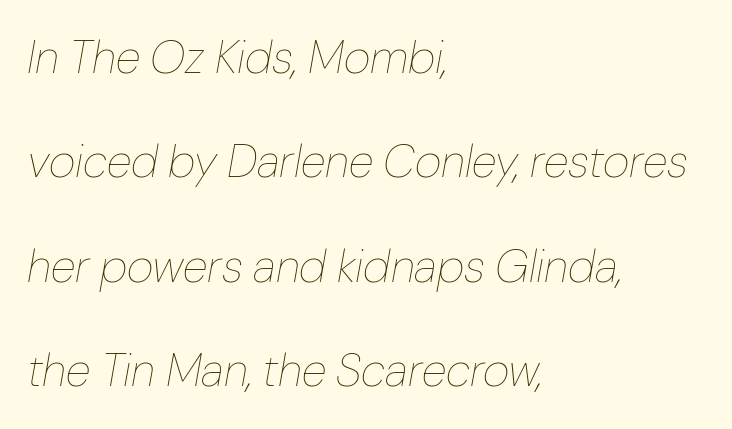
Each letter keeps its own natural width here, so spacing adapts to shape. A typesetter would call this leading open, well beyond the default. The line texture is even and compact thanks to regular tracking. Think standard paragraph weight, or any step lighter than that. The specimen omits any rule beneath the text block's lines. This rendering uses left alignment, leaving the right contour irregular.
